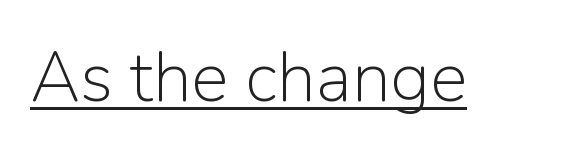
Quick note: underline on. This is the regular roman posture of the typeface. The rendering shows plain stroke endings on the letterforms — a sans-serif design. On a weight scale, this lands at 450 or below. The passage shown has conventional tracking throughout.
